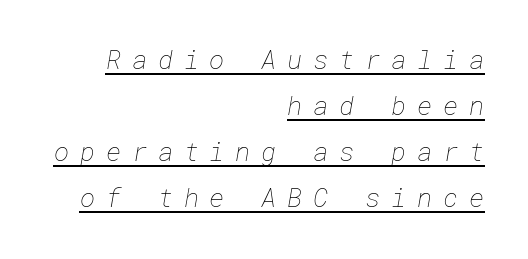
Q: Is the text bold? A: No.
Q: Is the text underlined? A: Yes.
Q: How is the paragraph aligned? A: Right-aligned.
Q: Is the spacing between letters normal or unusually wide? A: Unusually wide.
